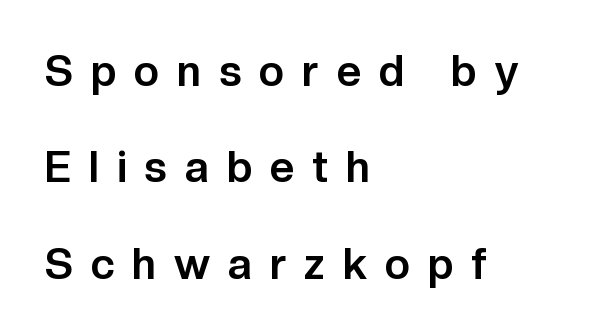
The image shows 43 px bold sans-serif type, upright; set left-aligned, loose line spacing (2.24x), unusually wide letter spacing (+0.42 em), not underlined; low stroke contrast and a medium x-height.
